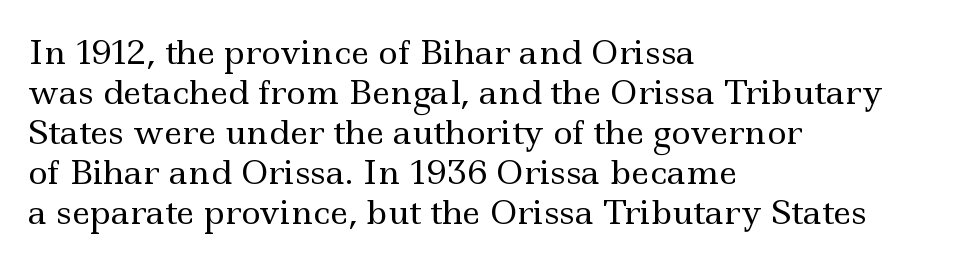
Q: Is the text bold? A: No.
Q: Is the text italic (slanted)? A: No, it is upright.
Q: Is the typeface a serif or a sans-serif typeface? A: Serif.
Q: Is the text underlined? A: No.
Q: How is the paragraph aligned? A: Left-aligned.
Q: Is the spacing between letters normal or unusually wide? A: Normal.
Q: Width (condensed, normal, or wide)? A: Wide.
Q: x-height? A: Small.
Q: Monospaced? A: No.
